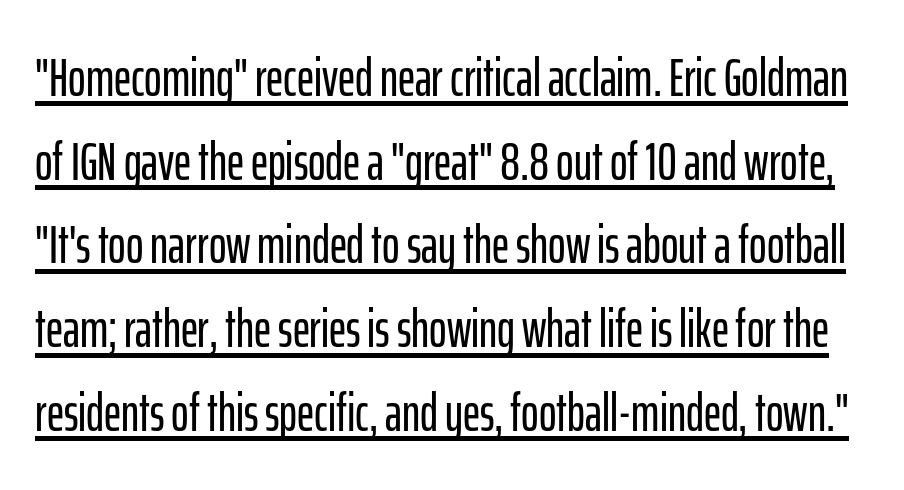
Q: Is the text italic (slanted)? A: No, it is upright.
Q: Is the typeface a serif or a sans-serif typeface? A: Sans-serif.
Q: Is the text underlined? A: Yes.
Q: Is the spacing between letters normal or unusually wide? A: Normal.
Q: Is the spacing between lines tight, normal or loose? A: Normal.
Q: Width (condensed, normal, or wide)? A: Condensed.
Q: Stroke contrast? A: Low.
Q: x-height? A: Medium.
Q: Monospaced? A: No.
